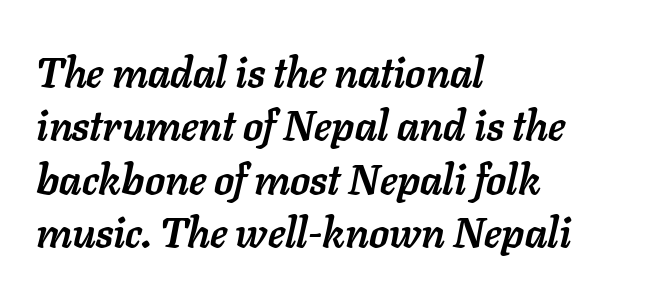
{"italic": "yes", "lean": "right", "slant_degrees": 11, "bold": "yes", "weight": "semibold", "width": "normal", "stroke_contrast": "low", "x_height": "medium", "monospaced": "no", "underline": "no", "align": "left", "line_spacing": "normal", "line_spacing_ratio": 1.3, "letter_spacing": "normal", "letter_spacing_em": 0.0, "glyph_px": 41}
